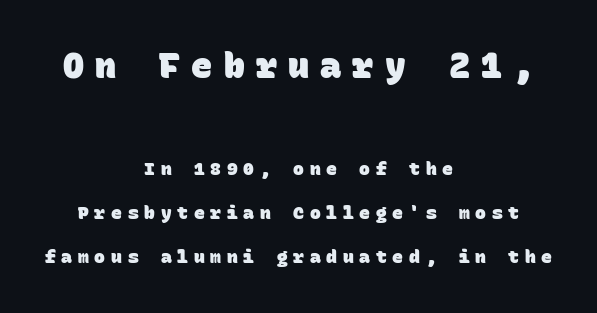
The image shows 35 px heavy sans-serif type, monospaced; set centered, loose line spacing (2.44x), unusually wide letter spacing (+0.32 em), not underlined; the first (top) block is 1.94x larger; low stroke contrast and a large x-height.
